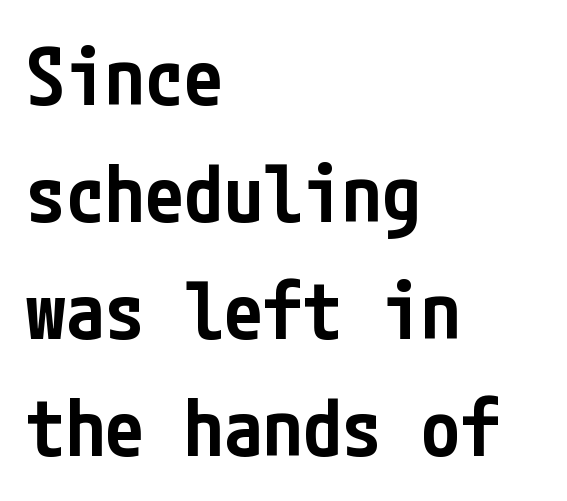
{"serif": "no", "italic": "no", "bold": "semi", "weight": "semibold", "width": "condensed", "stroke_contrast": "low", "x_height": "medium", "underline": "no", "align": "left", "line_spacing": "normal", "line_spacing_ratio": 1.48, "letter_spacing": "normal", "letter_spacing_em": 0.0, "glyph_px": 79}
